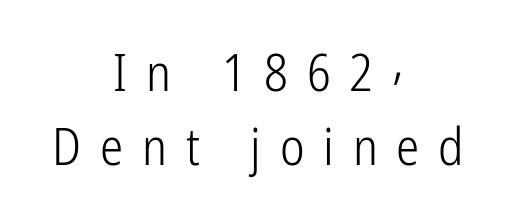
{"serif": "no", "italic": "no", "bold": "no", "weight": "light", "width": "condensed", "stroke_contrast": "low", "x_height": "medium", "monospaced": "no", "underline": "no", "align": "center", "line_spacing": "normal", "line_spacing_ratio": 1.42, "letter_spacing": "wide", "letter_spacing_em": 0.36, "glyph_px": 52}
